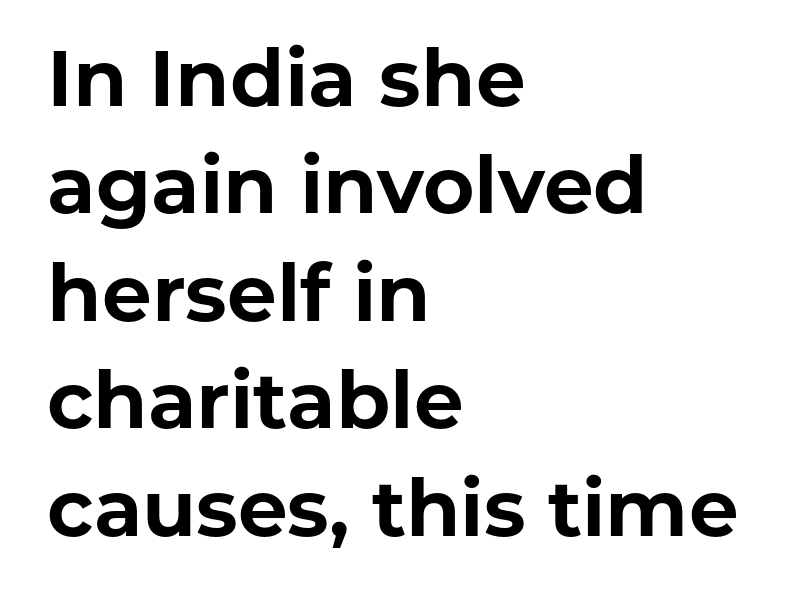
{"serif": "no", "italic": "no", "bold": "yes", "weight": "bold", "width": "normal", "stroke_contrast": "low", "x_height": "medium", "monospaced": "no", "underline": "no", "align": "left", "line_spacing": "normal", "line_spacing_ratio": 1.36, "letter_spacing": "normal", "letter_spacing_em": 0.0, "glyph_px": 79}
